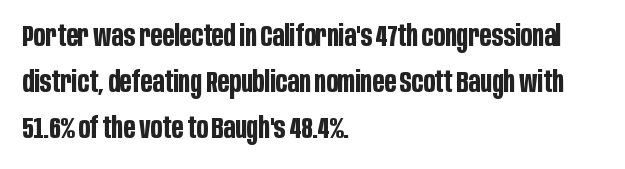
The image shows 30 px bold, condensed sans-serif type, upright; set left-aligned, normal line spacing (1.54x), normal letter spacing, not underlined; low stroke contrast and a large x-height.
